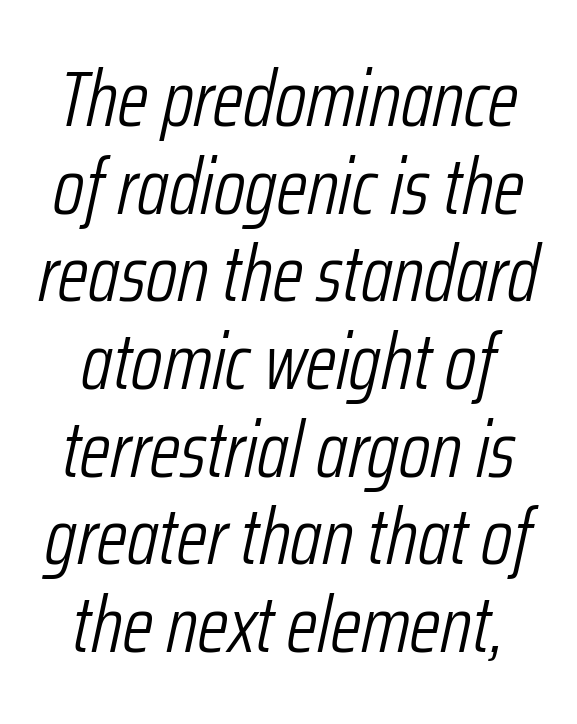
Letters rest on an invisible, unmarked baseline. A typesetter would call this leading minimal, almost set solid. Letters have the restrained weight of plain body copy at most. Compared with typical body copy, the letter spacing here is the same. Characters are canted at an angle relative to the baseline's perpendicular.
